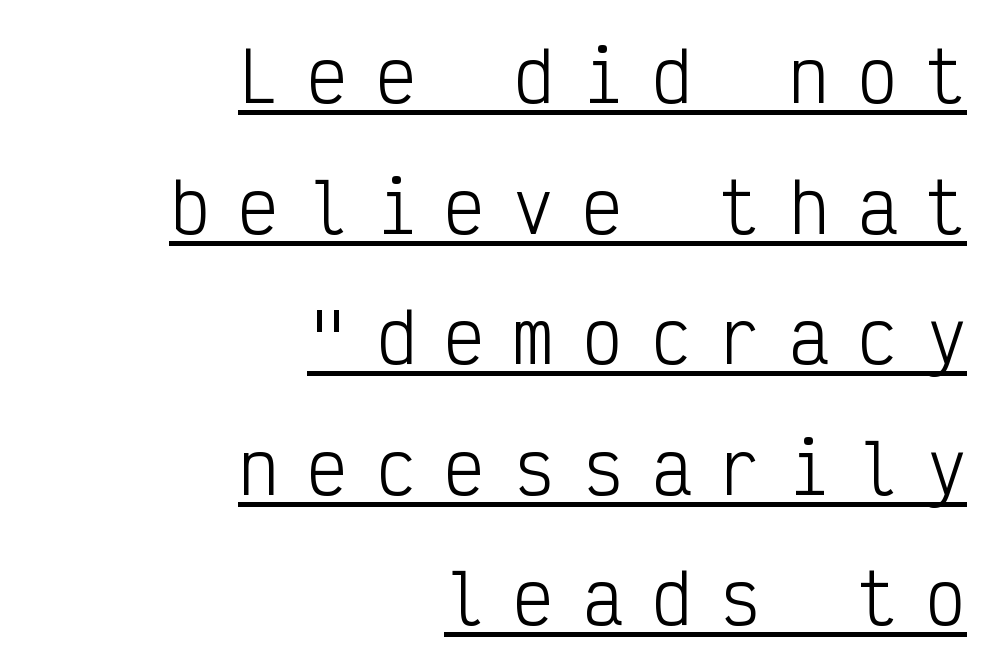
{"serif": "no", "italic": "no", "bold": "no", "weight": "light", "width": "condensed", "stroke_contrast": "low", "x_height": "medium", "monospaced": "yes", "underline": "yes", "align": "right", "line_spacing": "loose", "line_spacing_ratio": 1.92, "letter_spacing": "wide", "letter_spacing_em": 0.41, "glyph_px": 68}
